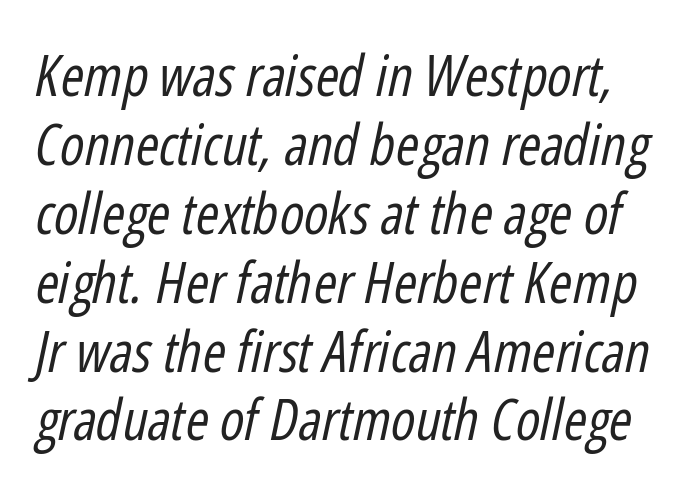
Each word holds together tightly as a unit, with standard inter-letter gaps. A quiet, ordinary-to-light weight characterises the typeface. Anything drawn beneath the words? Only blank space. Each letter keeps its own natural width here, so spacing adapts to shape. A typesetter would mark this as italic.
